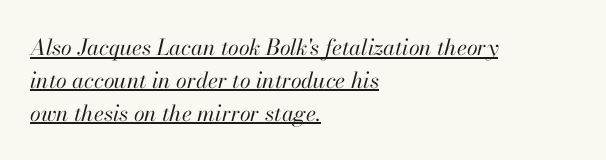
Words appear dense and cohesive because spacing is normal. The sample's only ornament is a line tracing under the words. Alignment: flush left. The block of text has a typical density, with ordinary space between rows. The lettering tilts uniformly, giving the passage an italic look. The font sits on the lighter half of the weight spectrum, regular included.
